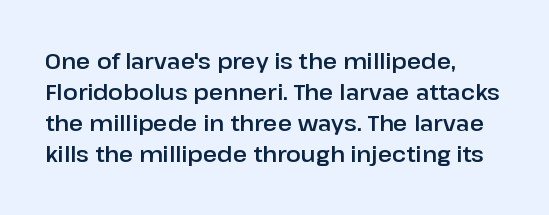
Q: Is the text italic (slanted)? A: No, it is upright.
Q: Is the text underlined? A: No.
Q: How is the paragraph aligned? A: Left-aligned.
Q: Is the spacing between letters normal or unusually wide? A: Normal.
Q: Is the spacing between lines tight, normal or loose? A: Normal.
